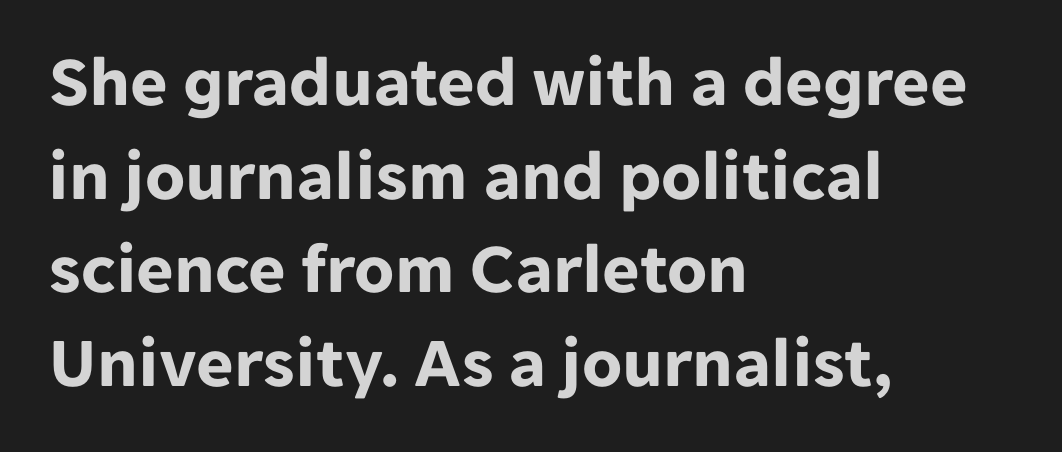
Upright lettering throughout. This rendering features lettering with no underline. Horizontal alignment here is leftward, the default for most running prose. This sample has the flowing, uneven cadence of proportional lettering. You can tell from the bare stems that sans-serif type was used. Typesetter's note: full bold, strokes at maximum text heaviness.
